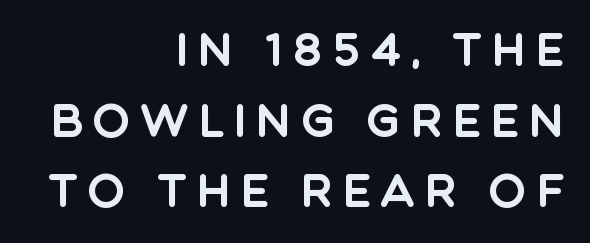
Q: Is the text italic (slanted)? A: No, it is upright.
Q: Is the typeface a serif or a sans-serif typeface? A: Sans-serif.
Q: Is the text underlined? A: No.
Q: How is the paragraph aligned? A: Right-aligned.
Q: Is the spacing between letters normal or unusually wide? A: Unusually wide.
Q: Is the spacing between lines tight, normal or loose? A: Normal.
Q: Width (condensed, normal, or wide)? A: Normal.
Q: x-height? A: Large.
Q: Monospaced? A: No.
